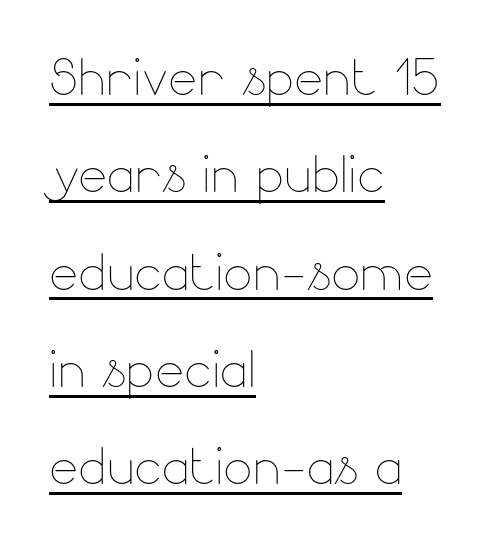
The vertical gap from one line to the next is medium. All the whitespace from short lines collects on the right. No extra tracking has been applied to these lines. Caption: lettering with a line underneath.
